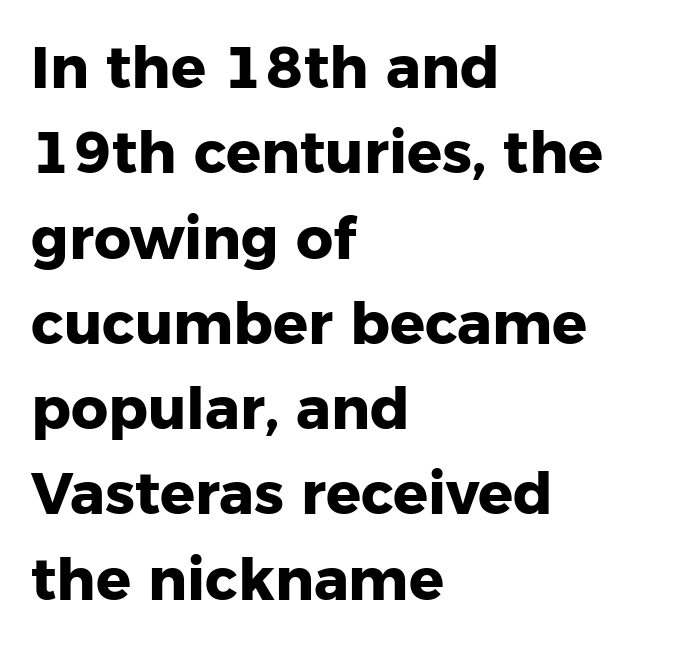
{"serif": "no", "italic": "no", "bold": "yes", "weight": "heavy", "width": "normal", "stroke_contrast": "low", "x_height": "medium", "monospaced": "no", "underline": "no", "align": "left", "line_spacing": "normal", "line_spacing_ratio": 1.47, "letter_spacing": "normal", "letter_spacing_em": 0.0, "glyph_px": 58}
